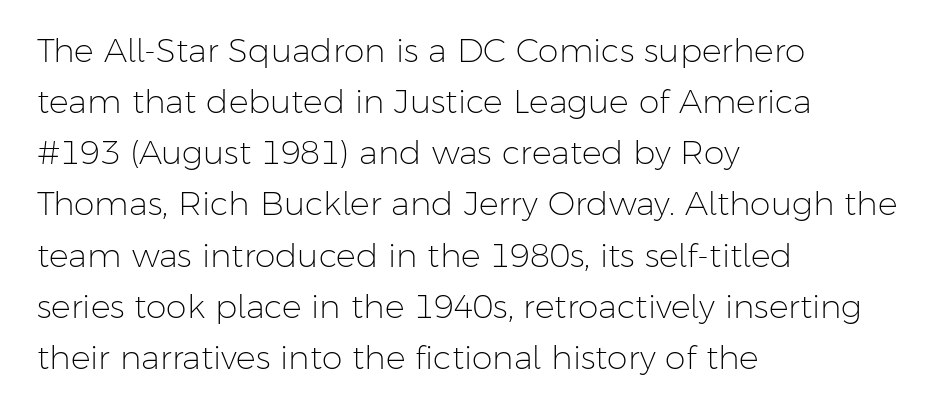
Q: Is the text bold? A: No.
Q: Is the text italic (slanted)? A: No, it is upright.
Q: Is the typeface a serif or a sans-serif typeface? A: Sans-serif.
Q: Is the text underlined? A: No.
Q: How is the paragraph aligned? A: Left-aligned.
Q: Is the spacing between letters normal or unusually wide? A: Normal.
Q: Is the spacing between lines tight, normal or loose? A: Normal.
Q: Width (condensed, normal, or wide)? A: Normal.
Q: Stroke contrast? A: Low.
Q: x-height? A: Medium.
Q: Monospaced? A: No.
